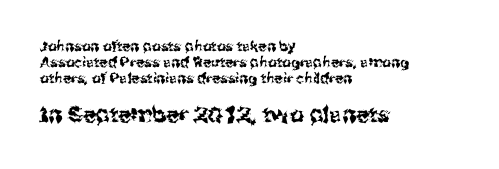
{"italic": "no", "underline": "no", "align": "left", "line_spacing": "tight", "line_spacing_ratio": 1.14, "letter_spacing": "normal", "letter_spacing_em": 0.0, "larger_block": "second", "size_ratio": 1.57, "glyph_px": 22}
